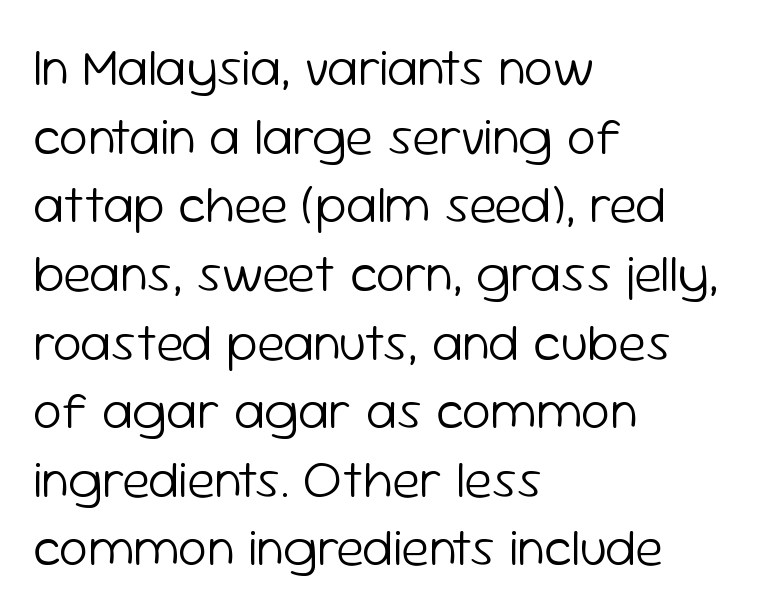
{"serif": "no", "italic": "no", "bold": "no", "weight": "light", "width": "normal", "stroke_contrast": "low", "x_height": "medium", "monospaced": "no", "underline": "no", "align": "left", "line_spacing": "normal", "line_spacing_ratio": 1.32, "letter_spacing": "normal", "letter_spacing_em": 0.0, "glyph_px": 52}
